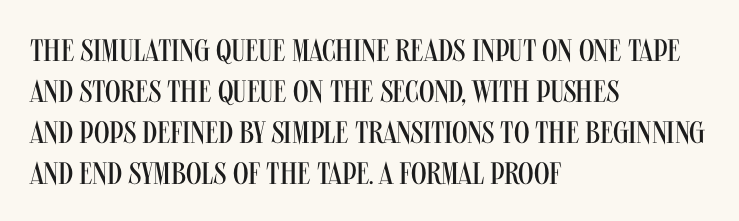
Ascenders rise straight up at ninety degrees. Is this a fixed-width face? No — the glyphs have proportional, varying widths. Serif or sans? Sans — the stroke terminals are bare. Type without underlining. No chunkiness to these letters — they're not bold. This sample keeps an unexceptional amount of space between lines.
